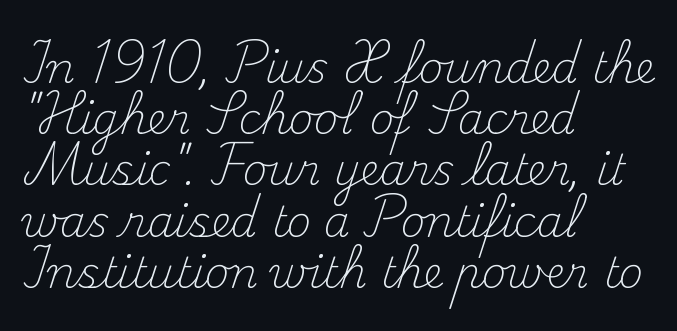
The area under the type is left untouched. A quiet, ordinary-to-light weight characterises the typeface. The rendering uses natural spacing where letterforms have individual widths. The face used here is seriffed, in the tradition of book romans.
